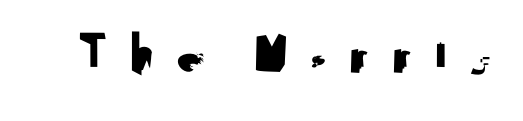
{"serif": "no", "italic": "no", "width": "normal", "stroke_contrast": "medium", "x_height": "small", "monospaced": "no", "underline": "no", "letter_spacing": "wide", "letter_spacing_em": 0.35, "glyph_px": 58}
